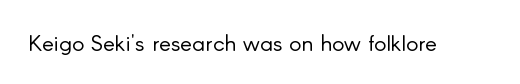
{"italic": "no", "bold": "no", "underline": "no", "letter_spacing": "normal", "letter_spacing_em": 0.0, "glyph_px": 23}
